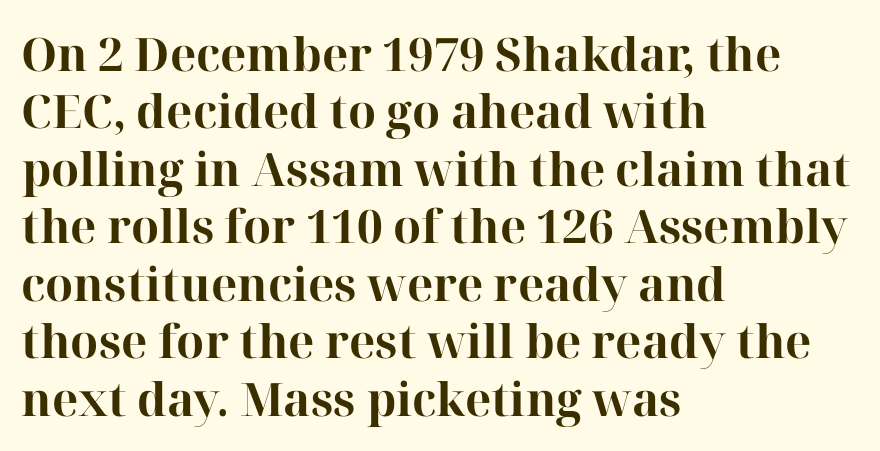
The image shows 46 px bold serif type, upright; set left-aligned, normal line spacing (1.25x), normal letter spacing, not underlined; high stroke contrast and a medium x-height.
